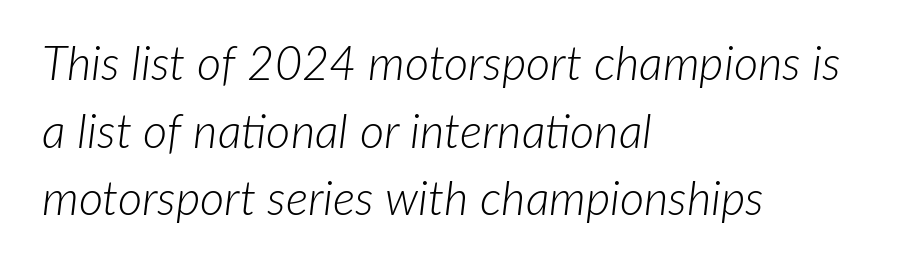
The image shows 47 px light type, italic (leaning right); set left-aligned, normal line spacing (1.44x), normal letter spacing, not underlined; low stroke contrast and a medium x-height.
